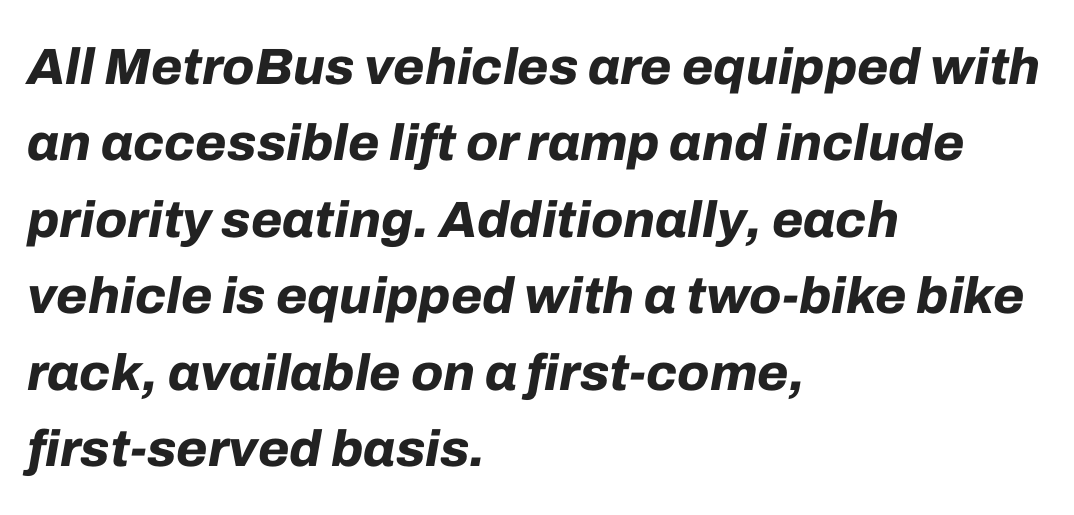
{"italic": "yes", "lean": "right", "slant_degrees": 10, "bold": "yes", "weight": "bold", "width": "normal", "stroke_contrast": "low", "x_height": "medium", "monospaced": "no", "underline": "no", "align": "left", "line_spacing": "normal", "line_spacing_ratio": 1.5, "letter_spacing": "normal", "letter_spacing_em": 0.0, "glyph_px": 51}
